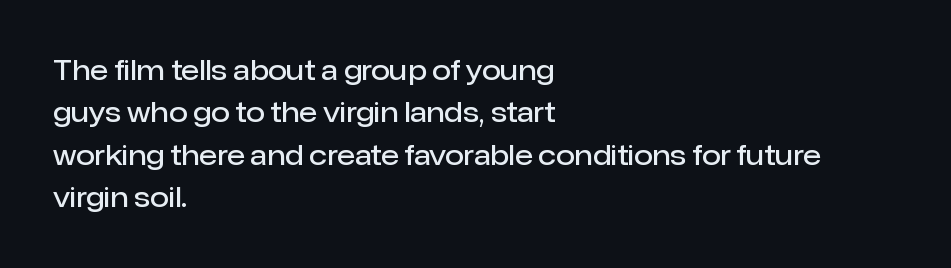
{"italic": "no", "bold": "semi", "underline": "no", "align": "left", "line_spacing": "normal", "line_spacing_ratio": 1.57, "letter_spacing": "normal", "letter_spacing_em": 0.0, "glyph_px": 27}
